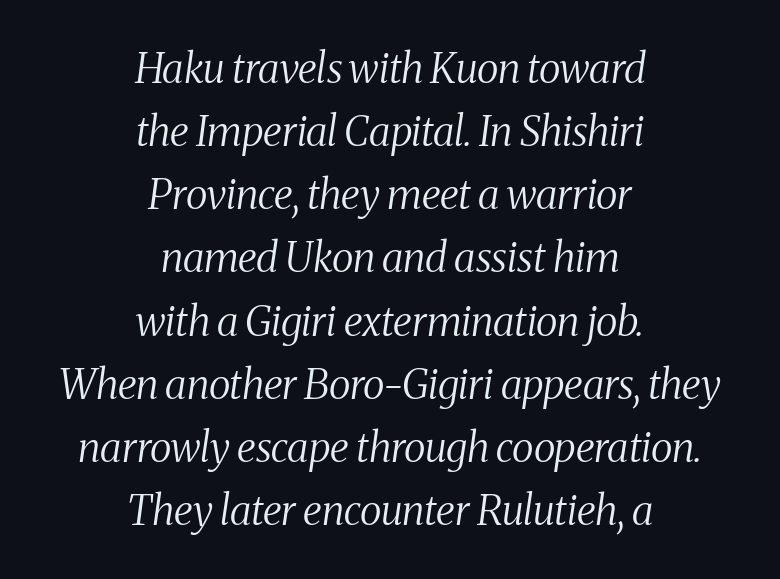
The image shows 41 px regular-weight, condensed serif type, italic (leaning right); set centered, normal line spacing (1.54x), normal letter spacing, not underlined; medium stroke contrast and a medium x-height.
